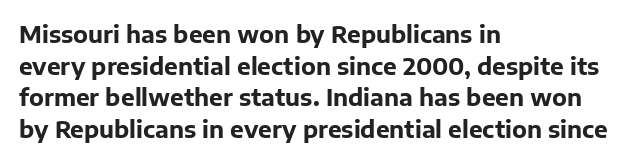
The image shows 23 px bold type, upright; set left-aligned, normal line spacing (1.38x), normal letter spacing, not underlined.
